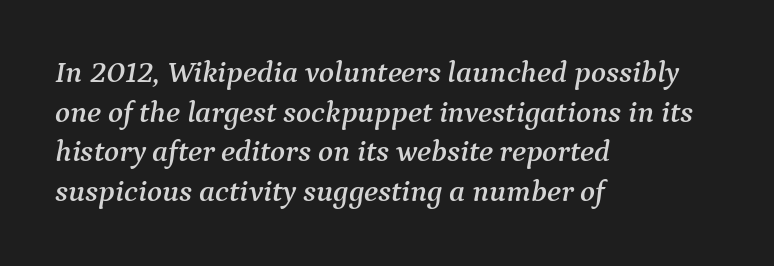
{"serif": "yes", "italic": "yes", "lean": "right", "slant_degrees": 9, "width": "normal", "stroke_contrast": "medium", "x_height": "medium", "monospaced": "no", "underline": "no", "align": "left", "line_spacing": "normal", "line_spacing_ratio": 1.28, "letter_spacing": "normal", "letter_spacing_em": 0.0, "glyph_px": 31}
